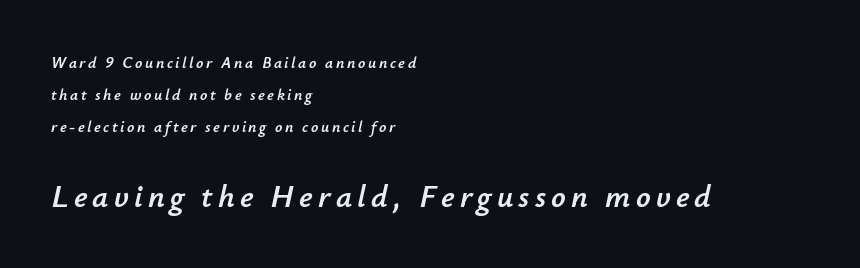
The image shows 32 px text type, italic (leaning right); set left-aligned, loose line spacing (2.0x), not underlined; the second (bottom) block is 2.0x larger; low stroke contrast and a small x-height.
